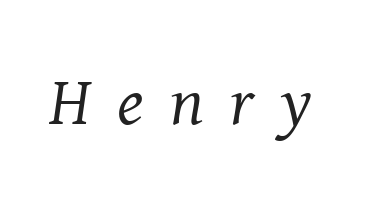
Q: Is the text bold? A: No.
Q: Is the text italic (slanted)? A: Yes, it leans right by about 8 degrees.
Q: Is the typeface a serif or a sans-serif typeface? A: Serif.
Q: Is the text underlined? A: No.
Q: Is the spacing between letters normal or unusually wide? A: Unusually wide.
Q: Width (condensed, normal, or wide)? A: Normal.
Q: Stroke contrast? A: Medium.
Q: x-height? A: Medium.
Q: Monospaced? A: No.
